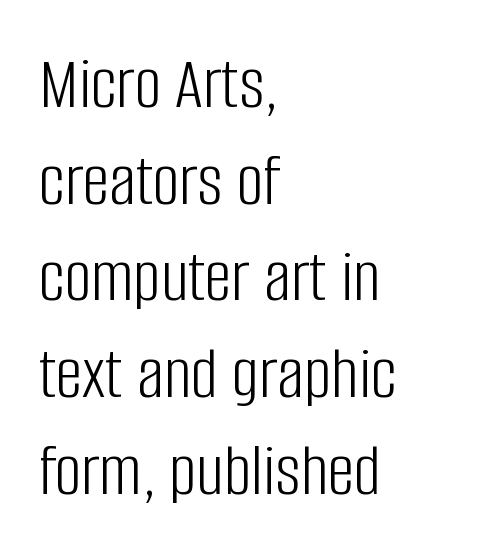
The image shows 75 px light, condensed sans-serif type, upright; set left-aligned, normal line spacing (1.29x), normal letter spacing, not underlined; low stroke contrast and a large x-height.
